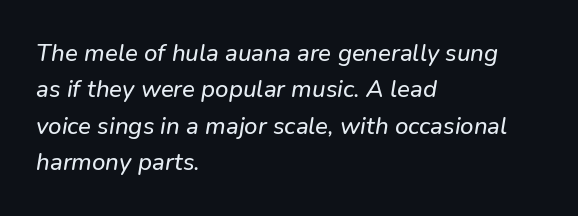
The image shows 24 px text type, italic (leaning right); set left-aligned, normal line spacing (1.52x), normal letter spacing, not underlined.
